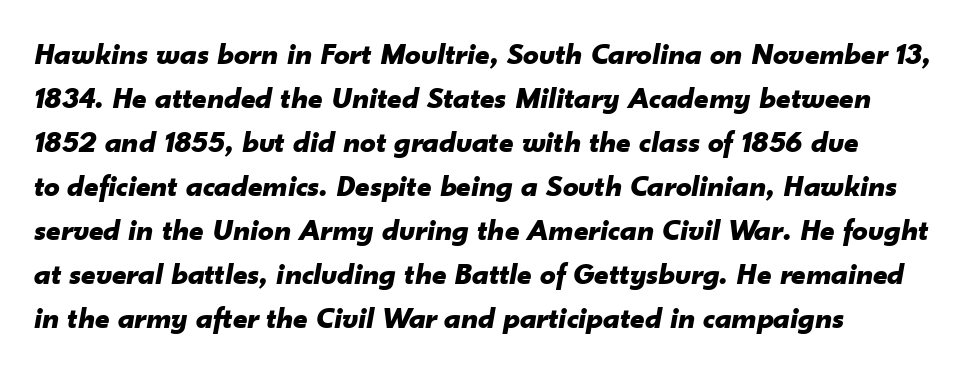
The image shows 31 px bold type, italic (leaning right); set normal line spacing (1.42x), normal letter spacing, not underlined; low stroke contrast and a small x-height.
